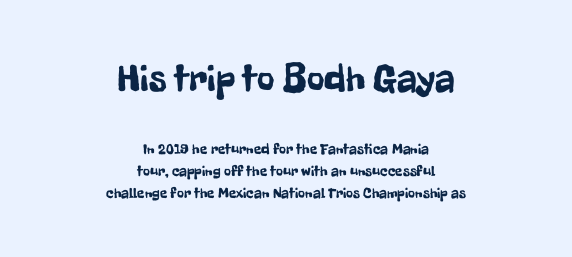
Q: Is the text italic (slanted)? A: No, it is upright.
Q: Is the typeface a serif or a sans-serif typeface? A: Sans-serif.
Q: Is the text underlined? A: No.
Q: How is the paragraph aligned? A: Centered.
Q: Is the spacing between letters normal or unusually wide? A: Normal.
Q: Is the spacing between lines tight, normal or loose? A: Normal.
Q: Which block of text is set in a larger size, the first (top) or the second (bottom)? A: The first (top) one.
Q: Width (condensed, normal, or wide)? A: Condensed.
Q: Stroke contrast? A: Low.
Q: x-height? A: Medium.
Q: Monospaced? A: No.
